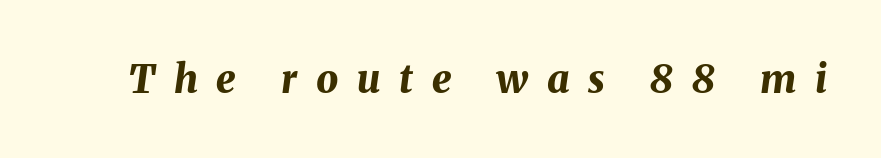
Q: Is the text bold? A: Yes.
Q: Is the text italic (slanted)? A: Yes, it leans right by about 8 degrees.
Q: Is the text underlined? A: No.
Q: Is the spacing between letters normal or unusually wide? A: Unusually wide.
Q: Width (condensed, normal, or wide)? A: Normal.
Q: Stroke contrast? A: Medium.
Q: x-height? A: Medium.
Q: Monospaced? A: No.
